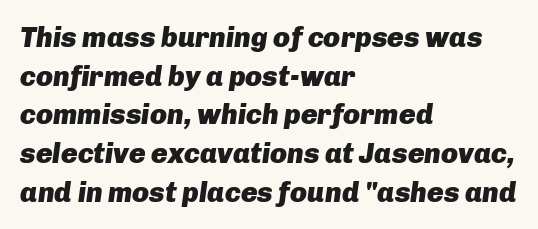
Q: Is the text bold? A: Yes.
Q: Is the text italic (slanted)? A: Yes, it leans right by about 8 degrees.
Q: Is the text underlined? A: No.
Q: How is the paragraph aligned? A: Left-aligned.
Q: Is the spacing between letters normal or unusually wide? A: Normal.
Q: Is the spacing between lines tight, normal or loose? A: Normal.
Q: Width (condensed, normal, or wide)? A: Normal.
Q: Stroke contrast? A: Low.
Q: x-height? A: Medium.
Q: Monospaced? A: No.
